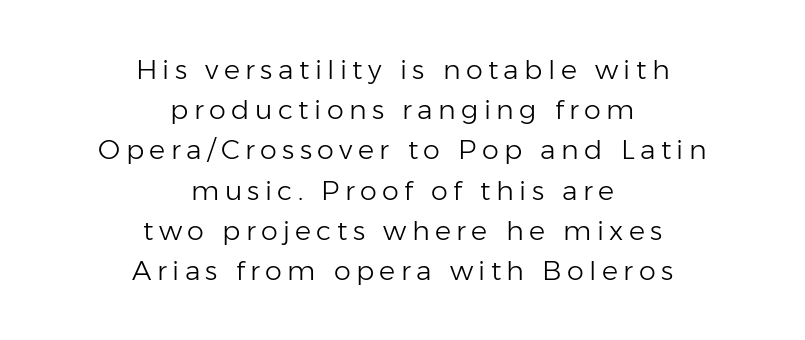
{"italic": "no", "bold": "no", "underline": "no", "align": "center", "line_spacing": "normal", "line_spacing_ratio": 1.49, "letter_spacing": "wide", "letter_spacing_em": 0.2, "glyph_px": 27}
